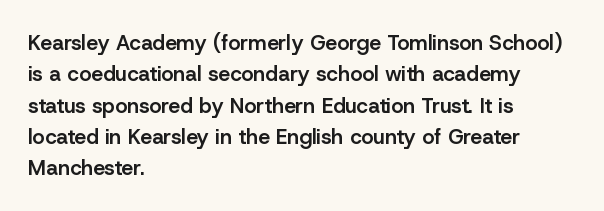
The image shows 21 px text type, upright; set left-aligned, normal line spacing (1.49x), normal letter spacing, not underlined.
